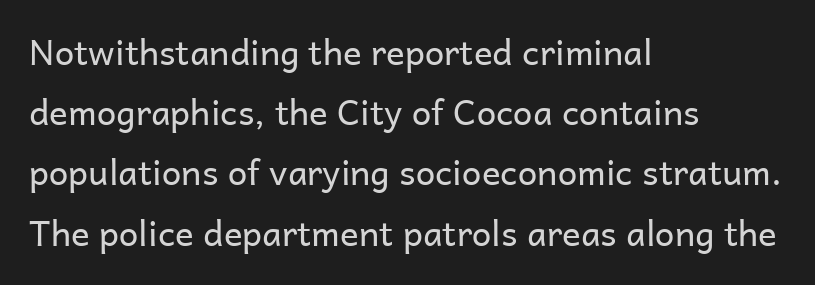
The image shows 35 px regular-weight sans-serif type, upright; set left-aligned, line spacing 1.72x, normal letter spacing, not underlined; low stroke contrast and a medium x-height.
